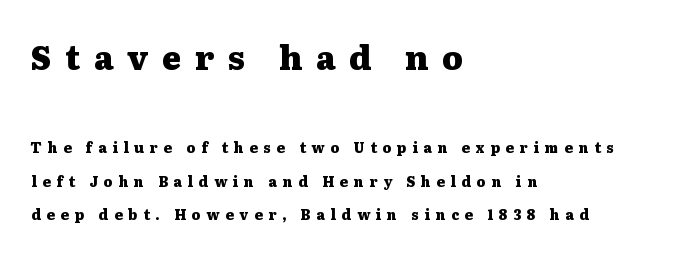
Q: Is the text bold? A: Yes.
Q: Is the text italic (slanted)? A: No, it is upright.
Q: Is the typeface a serif or a sans-serif typeface? A: Serif.
Q: Is the text underlined? A: No.
Q: How is the paragraph aligned? A: Left-aligned.
Q: Is the spacing between letters normal or unusually wide? A: Unusually wide.
Q: Is the spacing between lines tight, normal or loose? A: Loose.
Q: Which block of text is set in a larger size, the first (top) or the second (bottom)? A: The first (top) one.
Q: Width (condensed, normal, or wide)? A: Wide.
Q: Stroke contrast? A: Medium.
Q: x-height? A: Medium.
Q: Monospaced? A: No.
